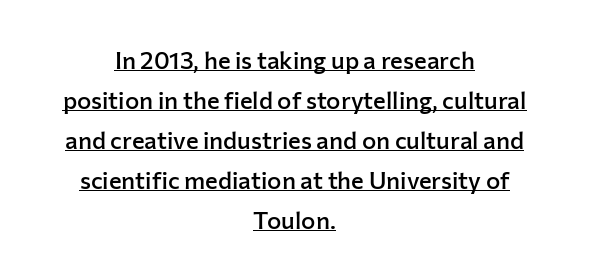
Q: Is the text bold? A: Semi-bold.
Q: Is the text italic (slanted)? A: No, it is upright.
Q: Is the text underlined? A: Yes.
Q: How is the paragraph aligned? A: Centered.
Q: Is the spacing between letters normal or unusually wide? A: Normal.
Q: Is the spacing between lines tight, normal or loose? A: Normal.
